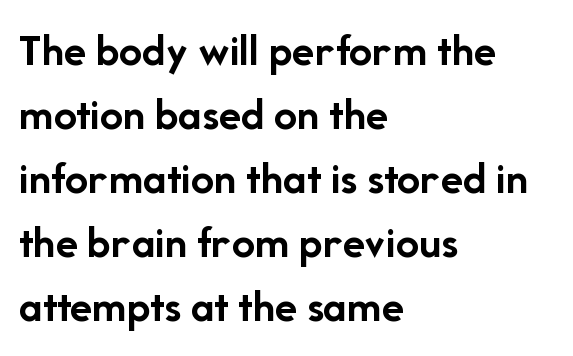
The image shows 46 px semibold sans-serif type, upright; set left-aligned, normal line spacing (1.39x), normal letter spacing, not underlined; low stroke contrast and a medium x-height.
